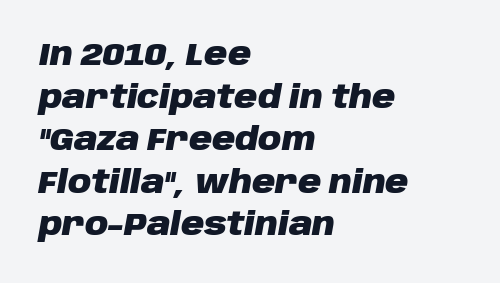
Q: Is the text bold? A: Yes.
Q: Is the text italic (slanted)? A: Yes, it leans right by about 10 degrees.
Q: Is the text underlined? A: No.
Q: How is the paragraph aligned? A: Left-aligned.
Q: Is the spacing between letters normal or unusually wide? A: Normal.
Q: Is the spacing between lines tight, normal or loose? A: Normal.
Q: Width (condensed, normal, or wide)? A: Normal.
Q: Stroke contrast? A: Low.
Q: x-height? A: Large.
Q: Monospaced? A: No.
